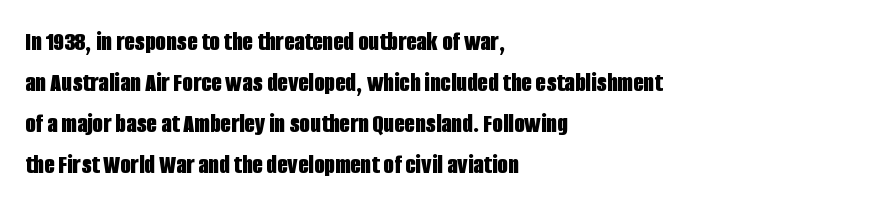
The image shows 27 px bold type, upright; set left-aligned, normal line spacing (1.52x), normal letter spacing, not underlined.
